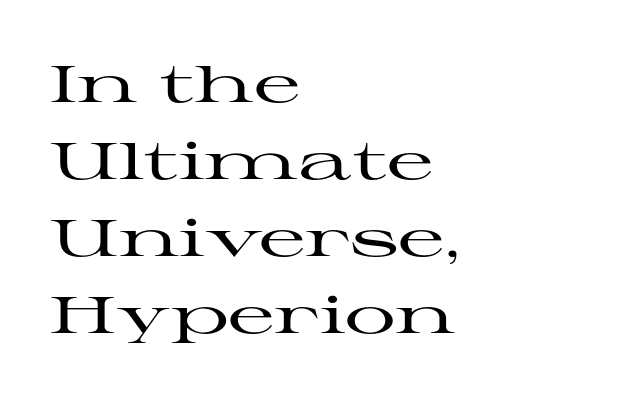
The image shows 51 px wide serif type, upright; set left-aligned, normal line spacing (1.51x), normal letter spacing, not underlined; high stroke contrast and a medium x-height.
